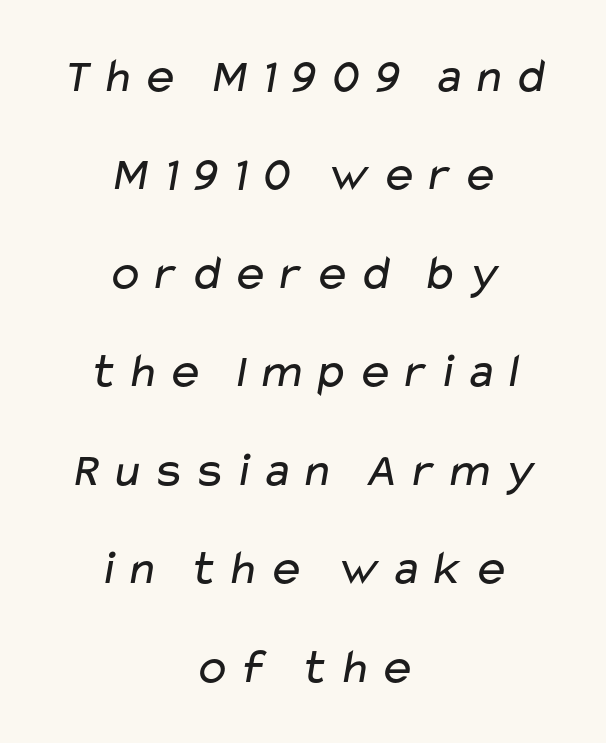
{"serif": "no", "bold": "no", "weight": "regular", "width": "wide", "stroke_contrast": "low", "x_height": "medium", "monospaced": "no", "underline": "no", "align": "center", "line_spacing": "loose", "line_spacing_ratio": 2.01, "glyph_px": 49}
